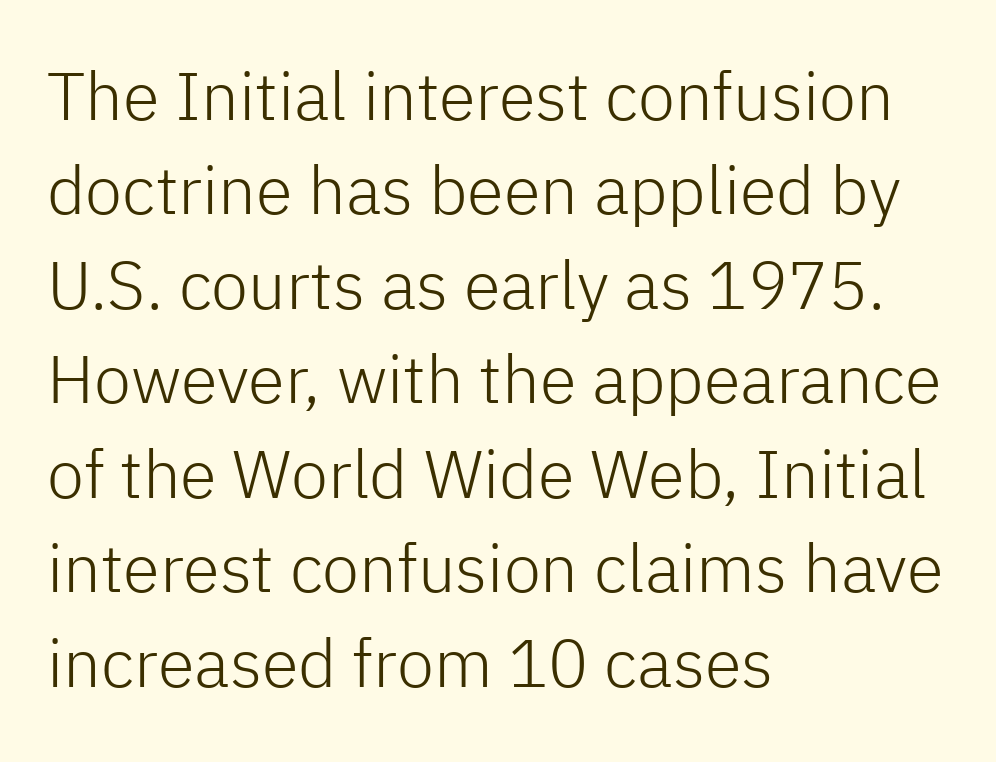
Q: Is the text bold? A: No.
Q: Is the text italic (slanted)? A: No, it is upright.
Q: Is the typeface a serif or a sans-serif typeface? A: Sans-serif.
Q: Is the text underlined? A: No.
Q: How is the paragraph aligned? A: Left-aligned.
Q: Is the spacing between letters normal or unusually wide? A: Normal.
Q: Is the spacing between lines tight, normal or loose? A: Normal.
Q: Width (condensed, normal, or wide)? A: Normal.
Q: Stroke contrast? A: Low.
Q: x-height? A: Medium.
Q: Monospaced? A: No.
